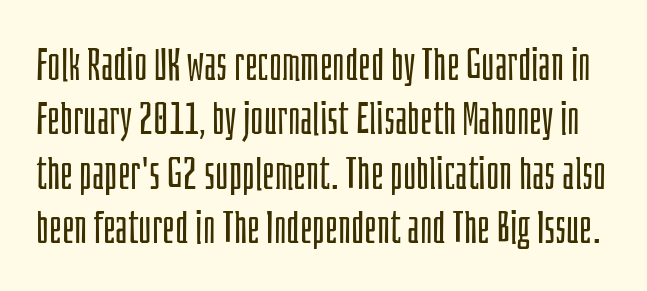
The image shows 45 px light, condensed sans-serif type, upright; set line spacing 1.21x, normal letter spacing, not underlined; low stroke contrast and a large x-height.
